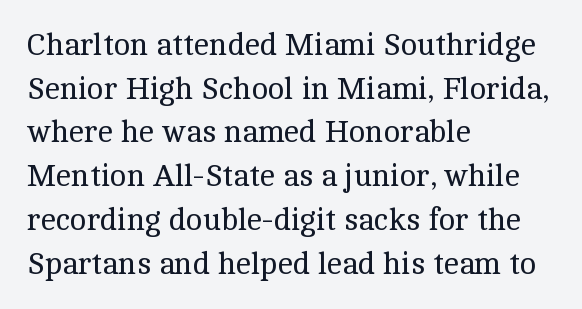
The image shows 31 px regular-weight serif type, upright; set left-aligned, normal line spacing (1.41x), normal letter spacing, not underlined; a medium x-height.
